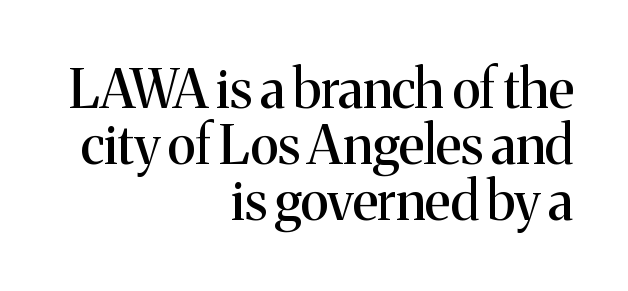
Here the glyphs are tracked normally, forming tight word shapes. Descenders hang freely into open space. Regarding leading, the lines here are crowded together. Horizontally, the lines are justified to the trailing edge only.
